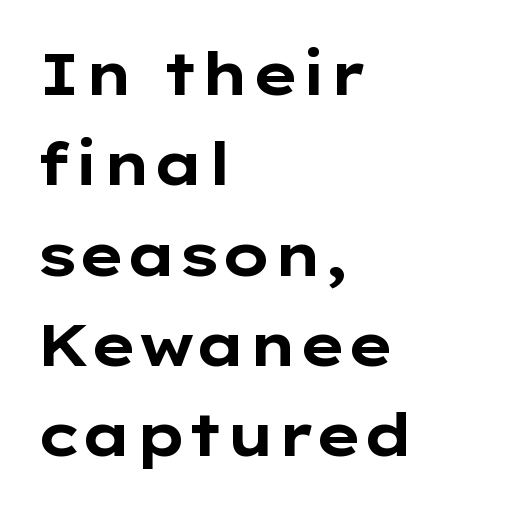
Characters follow at the spacing the type designer built in. The letters advance in unequal steps, a hallmark of proportional type. Leading: standard. Posture: upright roman.
